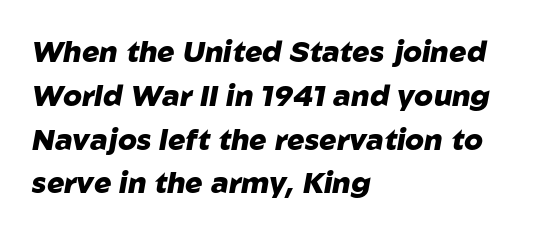
Q: Is the text bold? A: Yes.
Q: Is the text italic (slanted)? A: Yes, it leans right by about 10 degrees.
Q: Is the text underlined? A: No.
Q: How is the paragraph aligned? A: Left-aligned.
Q: Is the spacing between letters normal or unusually wide? A: Normal.
Q: Is the spacing between lines tight, normal or loose? A: Normal.
Q: Width (condensed, normal, or wide)? A: Normal.
Q: Stroke contrast? A: Low.
Q: x-height? A: Medium.
Q: Monospaced? A: No.
